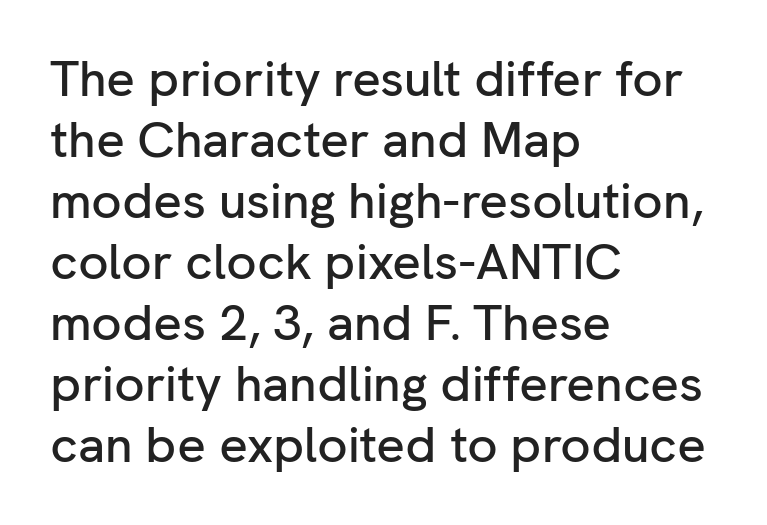
Do the letters lean? They stand straight. Characters follow at the spacing the type designer built in. Clear beneath every line of the passage. Font category for this specimen: sans-serif. If you drew a ruler down the left edge, every line would touch it.
